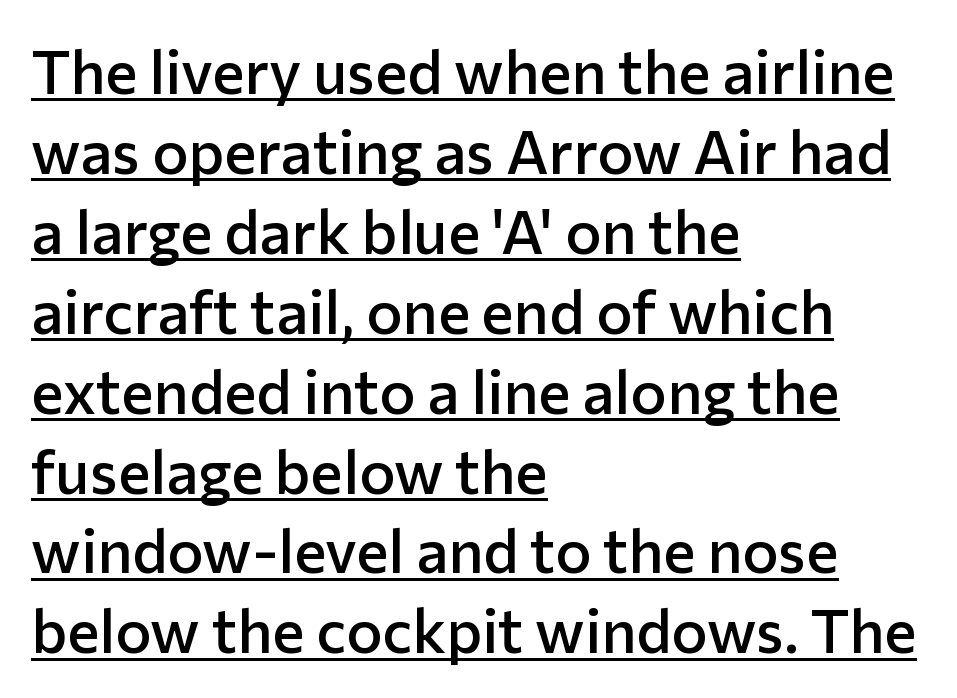
The image shows 61 px semibold sans-serif type, upright; set left-aligned, normal line spacing (1.31x), normal letter spacing, underlined; low stroke contrast and a medium x-height.
